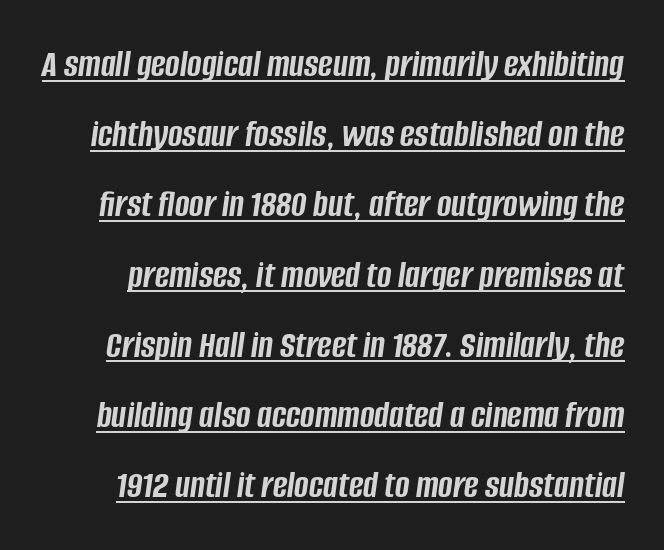
Its strokes are broad and dark, the hallmark of bold type. Spacing verdict: proportional, widths tailored to each character. Glyph-to-glyph distance matches everyday printed text. Compared with undecorated copy, this sample adds a rule below the words.
